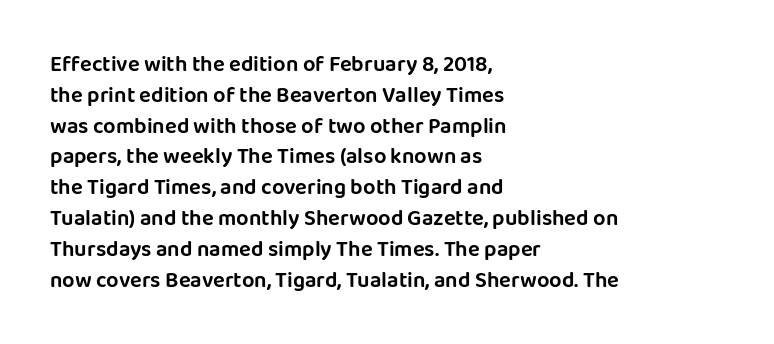
A classic flush-left, rag-right setting is used for this passage. Rendered with straight, roman letterforms. The rendering uses a moderate line-height, typical for paragraphs. In terms of letterspacing, this is plain default setting.
